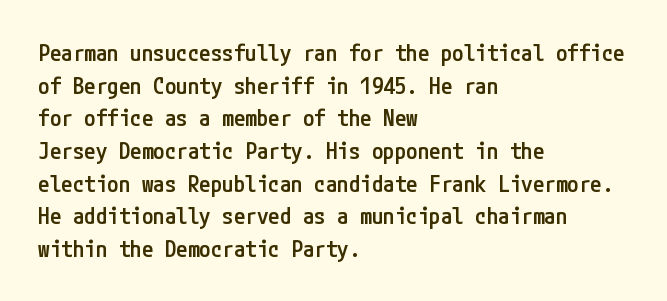
The image shows 23 px text type, upright; set left-aligned, normal line spacing (1.42x), normal letter spacing, not underlined.
